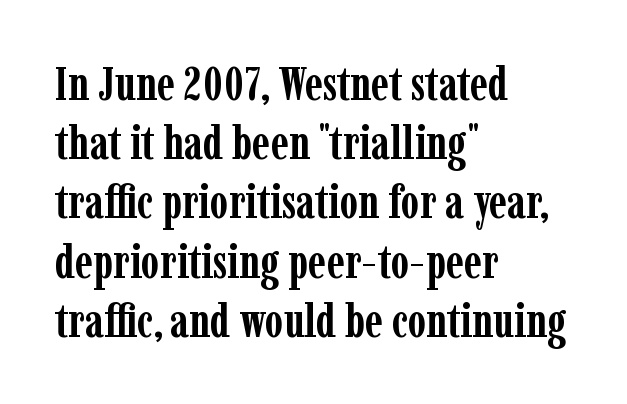
The font's upright variant was chosen for this text. Observe the serifs anchoring each vertical stroke in this sample. Underline: absent. This sample uses plain, unmodified letter spacing. How would I describe the line gaps? Plain and ordinary. These words are printed bold, with thick strokes throughout.
